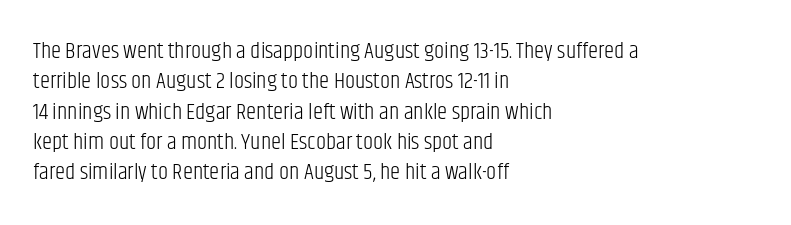
The space directly below the letters is spotless. Caption: standard tracking, unaltered. Vertically, the passage feels balanced, rows spaced as you'd expect. Does the lettering tilt? It doesn't — this is upright.
